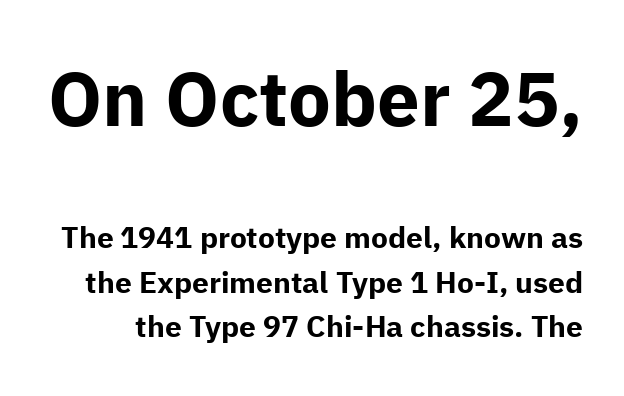
The image shows 76 px bold sans-serif type, upright; set normal line spacing (1.48x), normal letter spacing, not underlined; the first (top) block is 2.53x larger; low stroke contrast and a medium x-height.
